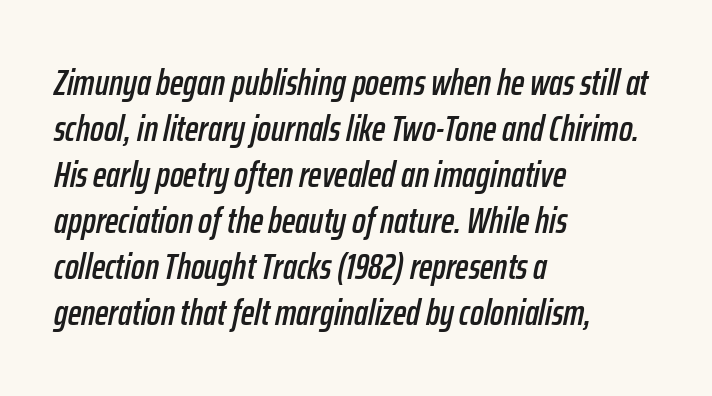
Is the type slanted? Yes — the strokes lean at a clear angle. Is this a fixed-width face? No — the glyphs have proportional, varying widths. In terms of letterspacing, this is plain default setting. Normally led — the rows are evenly, conventionally spaced. Compared with a centered layout, this one pins lines to the left instead.
